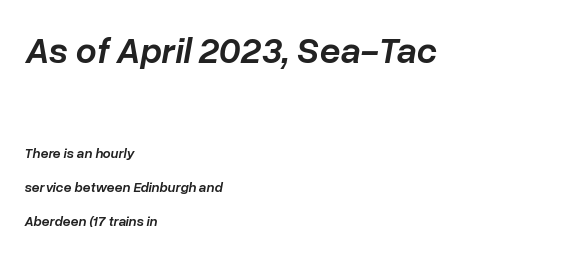
Q: Is the text bold? A: Semi-bold.
Q: Is the text italic (slanted)? A: Yes, it leans right by about 10 degrees.
Q: Is the text underlined? A: No.
Q: How is the paragraph aligned? A: Left-aligned.
Q: Is the spacing between letters normal or unusually wide? A: Normal.
Q: Is the spacing between lines tight, normal or loose? A: Loose.
Q: Which block of text is set in a larger size, the first (top) or the second (bottom)? A: The first (top) one.
Q: Width (condensed, normal, or wide)? A: Normal.
Q: Stroke contrast? A: Low.
Q: x-height? A: Medium.
Q: Monospaced? A: No.
